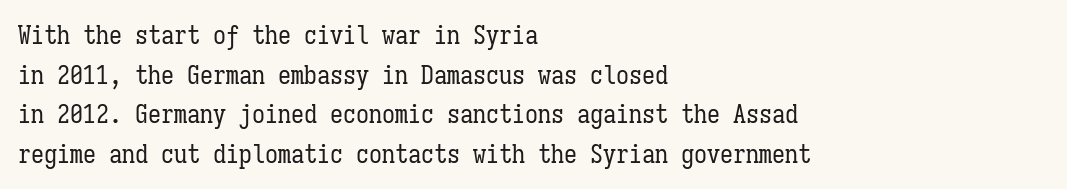
{"italic": "no", "bold": "no", "underline": "no", "align": "left", "line_spacing": "normal", "line_spacing_ratio": 1.52, "letter_spacing": "normal", "letter_spacing_em": 0.0, "glyph_px": 26}
